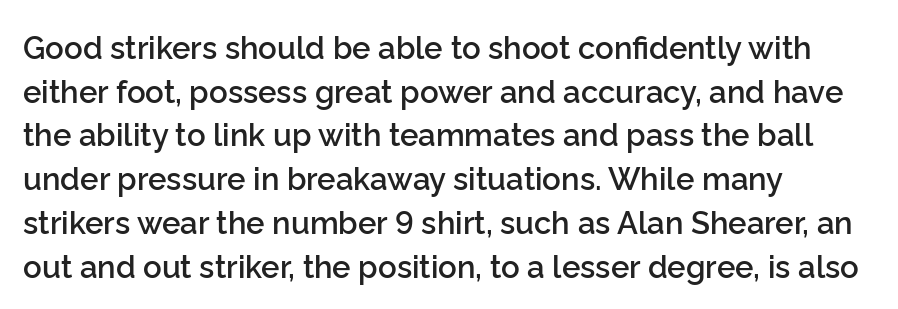
These lines keep a tight, regular rhythm from letter to letter. The string is rendered with underlining switched off. If you drew a line through each stem, it would be perfectly vertical. The block of text has a typical density, with ordinary space between rows. Emphasis by weight is partial: semibold.
